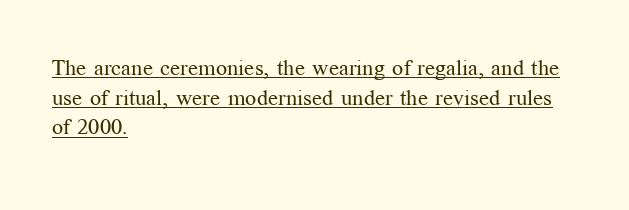
The cut favours lightness, reaching ordinary text weight at its darkest. This sample uses plain, unmodified letter spacing. This rendering uses left alignment, leaving the right contour irregular. The passage shown stacks its lines at a standard gap. Nope, not italic — everything's standing straight. A rule runs beneath these lines of type.
